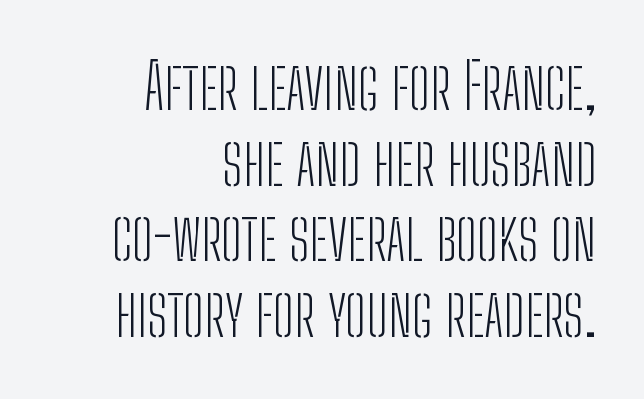
The image shows 63 px light, condensed sans-serif type, upright; set right-aligned, line spacing 1.2x, normal letter spacing, not underlined; low stroke contrast and a medium x-height.
